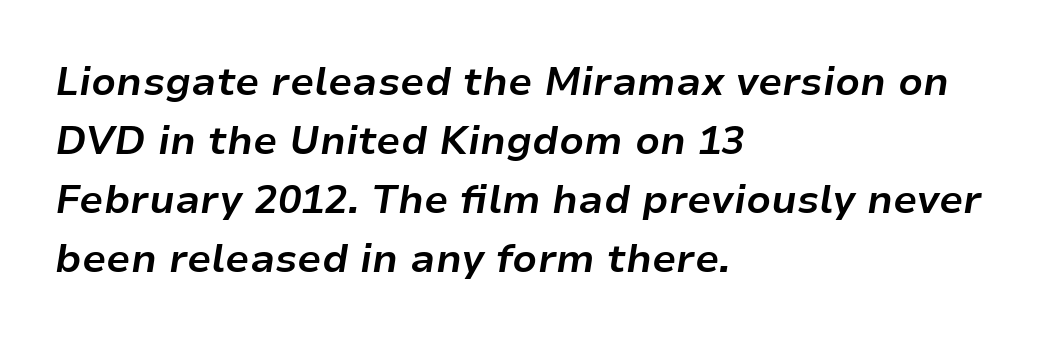
{"italic": "yes", "lean": "right", "slant_degrees": 9, "bold": "yes", "weight": "bold", "width": "normal", "stroke_contrast": "low", "x_height": "medium", "monospaced": "no", "underline": "no", "align": "left", "line_spacing": "normal", "line_spacing_ratio": 1.51, "letter_spacing": "normal", "letter_spacing_em": 0.0, "glyph_px": 39}
